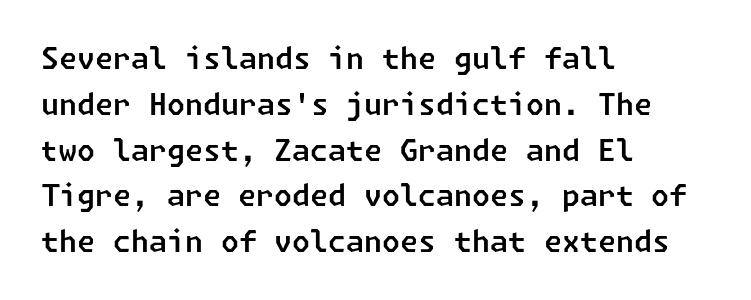
{"serif": "no", "width": "normal", "stroke_contrast": "low", "x_height": "medium", "underline": "no", "align": "left", "line_spacing": "normal", "line_spacing_ratio": 1.58, "letter_spacing": "normal", "letter_spacing_em": 0.0, "glyph_px": 29}
